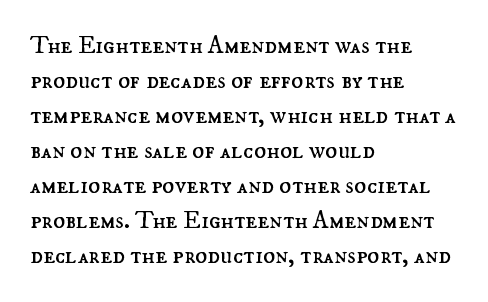
{"italic": "no", "bold": "no", "underline": "no", "align": "left", "line_spacing": "normal", "line_spacing_ratio": 1.4, "letter_spacing": "normal", "letter_spacing_em": 0.0, "glyph_px": 25}
